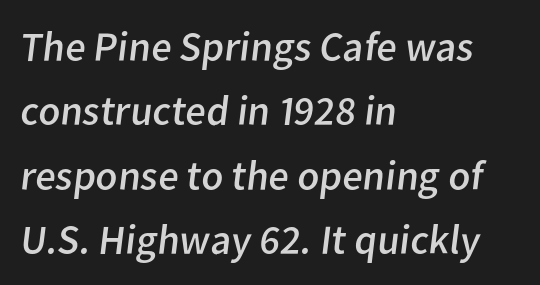
Does the copy run flush right? No — it runs flush left. One glance says typical: line gaps are just what's usual. You could call the tracking neutral — neither tight nor loose. Note: no serifs on the glyphs. Each letter keeps its own natural width here, so spacing adapts to shape.
